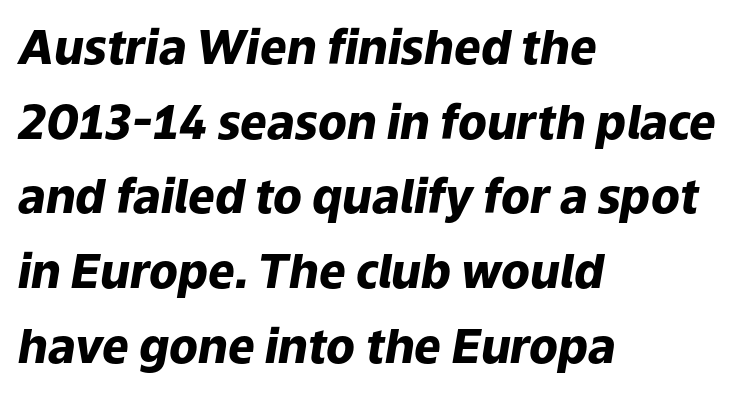
{"italic": "yes", "lean": "right", "slant_degrees": 9, "bold": "yes", "weight": "heavy", "width": "normal", "stroke_contrast": "low", "x_height": "medium", "monospaced": "no", "underline": "no", "align": "left", "line_spacing": "normal", "line_spacing_ratio": 1.59, "letter_spacing": "normal", "letter_spacing_em": 0.0, "glyph_px": 47}
